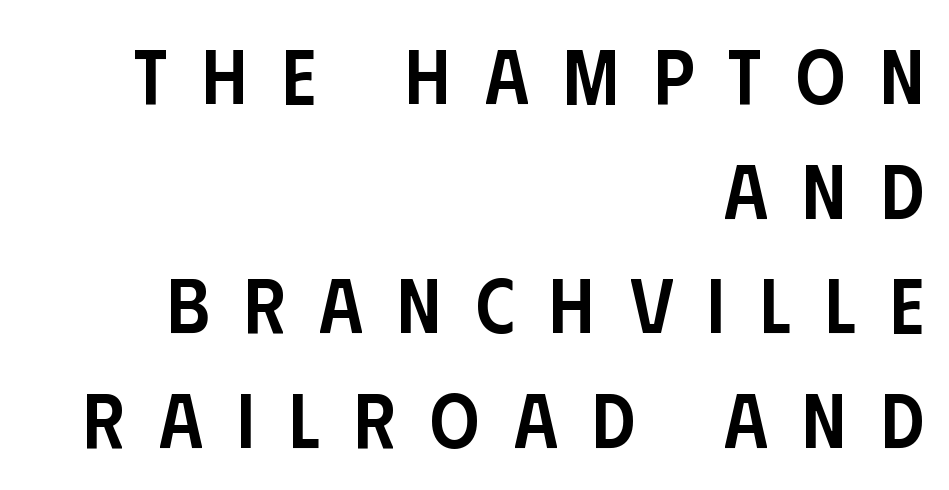
The image shows 77 px semibold, condensed sans-serif type, upright; set right-aligned, normal line spacing (1.49x), unusually wide letter spacing (+0.45 em), not underlined; low stroke contrast and a large x-height.
